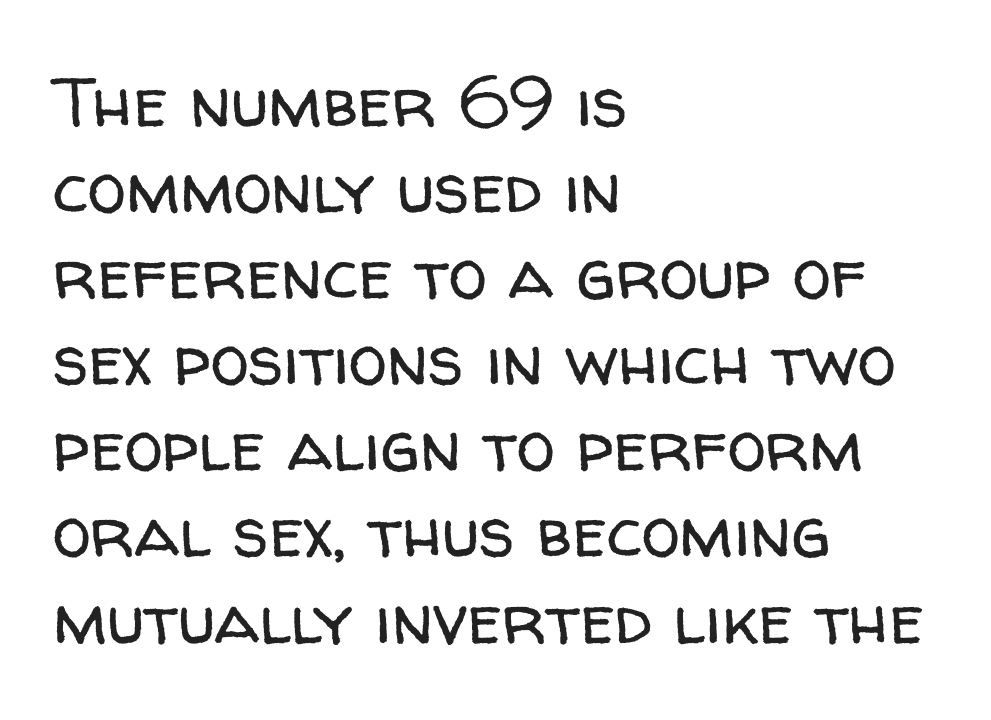
{"serif": "no", "italic": "no", "bold": "no", "weight": "regular", "width": "normal", "stroke_contrast": "low", "x_height": "medium", "monospaced": "no", "underline": "no", "align": "left", "line_spacing_ratio": 1.23, "letter_spacing": "normal", "letter_spacing_em": 0.0, "glyph_px": 70}
